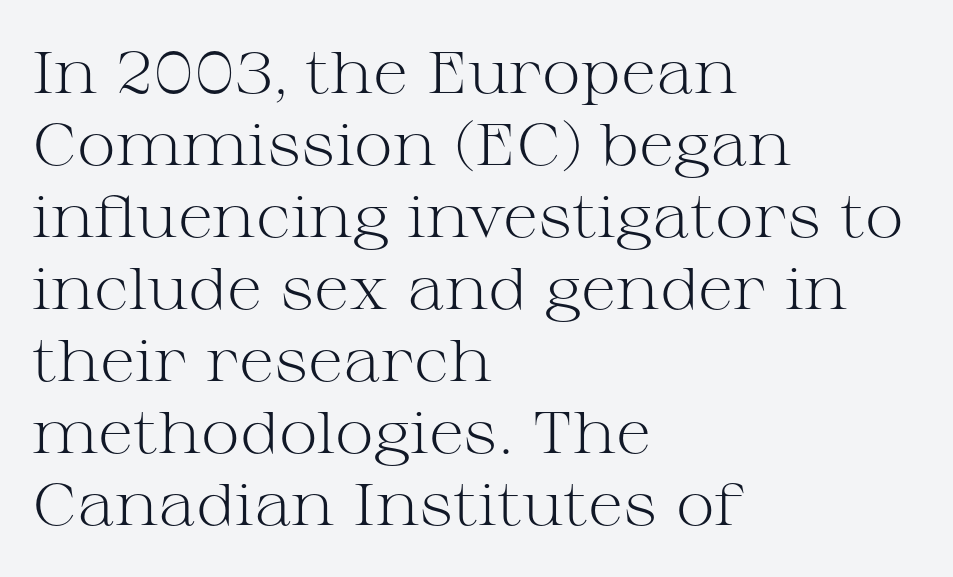
Q: Is the text bold? A: No.
Q: Is the text italic (slanted)? A: No, it is upright.
Q: Is the typeface a serif or a sans-serif typeface? A: Serif.
Q: Is the text underlined? A: No.
Q: How is the paragraph aligned? A: Left-aligned.
Q: Is the spacing between letters normal or unusually wide? A: Normal.
Q: Width (condensed, normal, or wide)? A: Wide.
Q: Stroke contrast? A: Medium.
Q: x-height? A: Medium.
Q: Monospaced? A: No.
